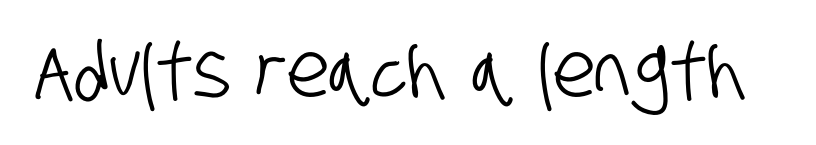
The image shows 76 px condensed sans-serif type; set normal letter spacing, not underlined; low stroke contrast and a large x-height.
